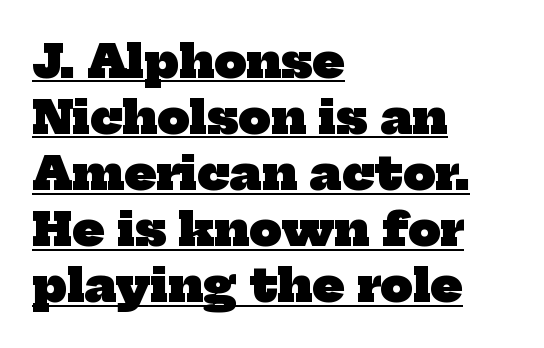
The image shows 46 px heavy serif type; set left-aligned, line spacing 1.22x, normal letter spacing, underlined; low stroke contrast and a medium x-height.
